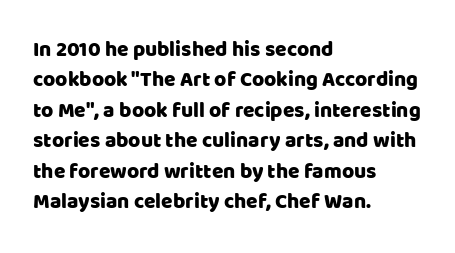
A bare baseline throughout the passage. This rendering uses left alignment, leaving the right contour irregular. Vertical strokes here are truly vertical. Glyph-to-glyph distance matches everyday printed text. If you measured baseline to baseline, you'd find a middling distance.
